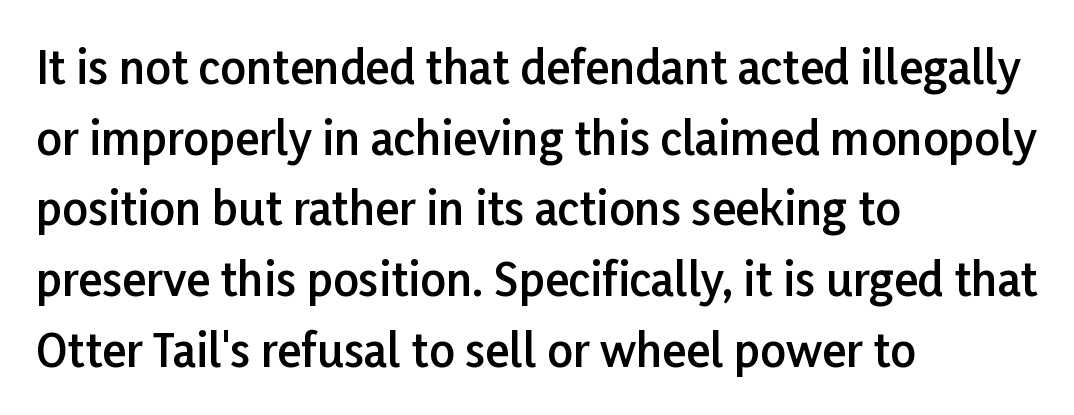
The image shows 45 px semibold sans-serif type, upright; set left-aligned, normal line spacing (1.57x), normal letter spacing, not underlined; low stroke contrast and a medium x-height.
